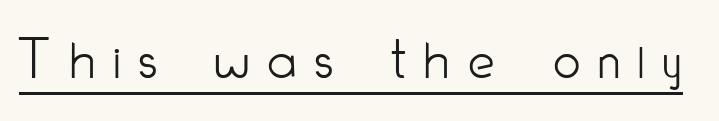
In terms of letterspacing, this is a distinctly airy, spread setting. The type sits square on the baseline with zero lean. Note the varied advance widths — an 'i' is clearly narrower than an 'm'. Descenders here cross a horizontal rule under the line.
